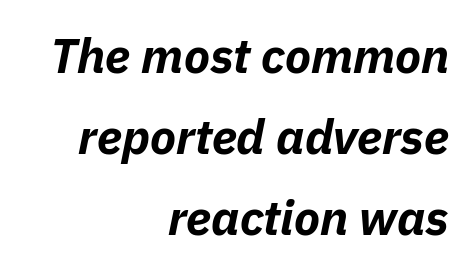
{"italic": "yes", "lean": "right", "slant_degrees": 11, "bold": "yes", "weight": "bold", "width": "normal", "stroke_contrast": "low", "x_height": "medium", "monospaced": "no", "underline": "no", "align": "right", "line_spacing": "normal", "line_spacing_ratio": 1.69, "letter_spacing": "normal", "letter_spacing_em": 0.0, "glyph_px": 48}
